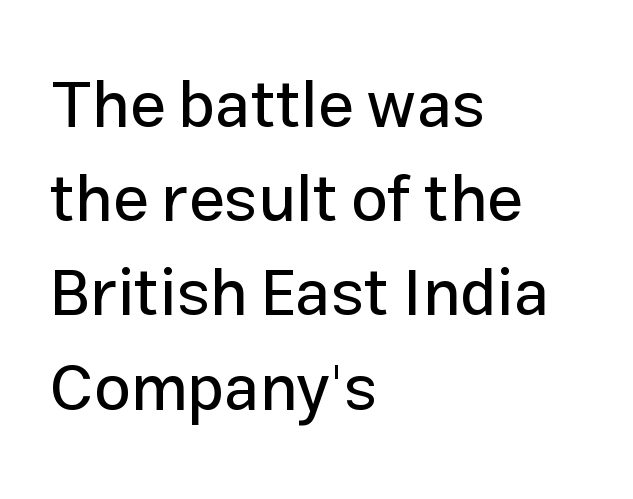
Q: Is the text italic (slanted)? A: No, it is upright.
Q: Is the typeface a serif or a sans-serif typeface? A: Sans-serif.
Q: Is the text underlined? A: No.
Q: How is the paragraph aligned? A: Left-aligned.
Q: Is the spacing between letters normal or unusually wide? A: Normal.
Q: Is the spacing between lines tight, normal or loose? A: Normal.
Q: Width (condensed, normal, or wide)? A: Normal.
Q: Stroke contrast? A: Low.
Q: x-height? A: Medium.
Q: Monospaced? A: No.
